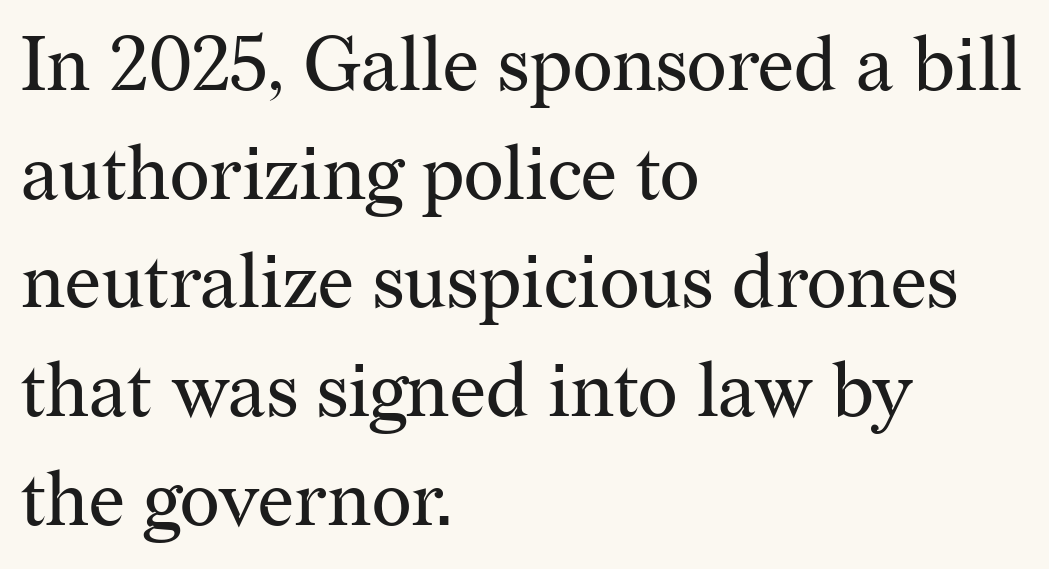
Ink coverage per letter is moderate at most. Successive baselines arrive at the customary interval. Regarding serifs, this sample has them. These lines are rendered in a variable-pitch font.
